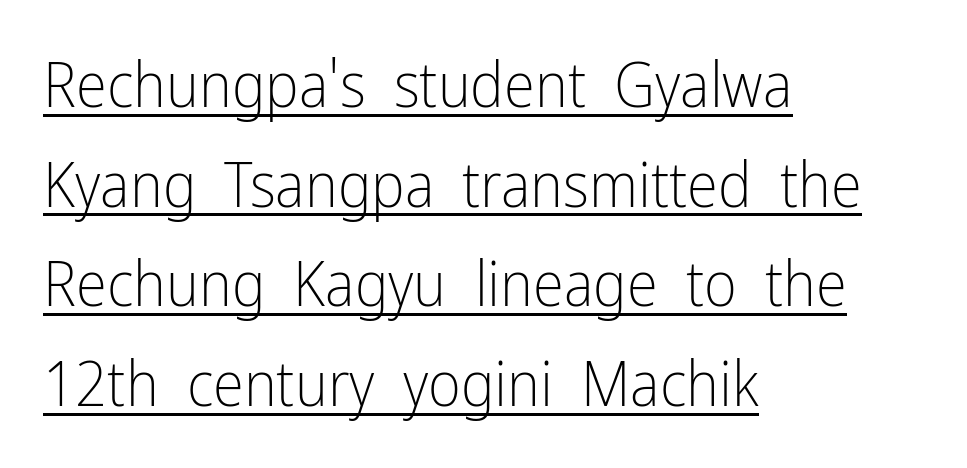
The image shows 63 px light, condensed sans-serif type, upright; set left-aligned, normal line spacing (1.58x), normal letter spacing, underlined; low stroke contrast and a medium x-height.
